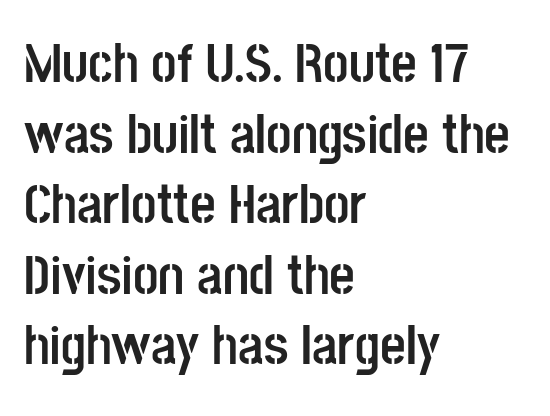
Vertical spacing — default. The characters display no serif detailing; their extremities are plain. The passage shown is typed in a proportional face where columns would drift. The rendering anchors every line to the left-hand side.
